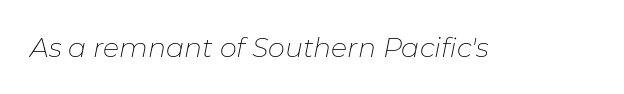
Q: Is the text bold? A: No.
Q: Is the text italic (slanted)? A: Yes, it leans right by about 11 degrees.
Q: Is the text underlined? A: No.
Q: Is the spacing between letters normal or unusually wide? A: Normal.
